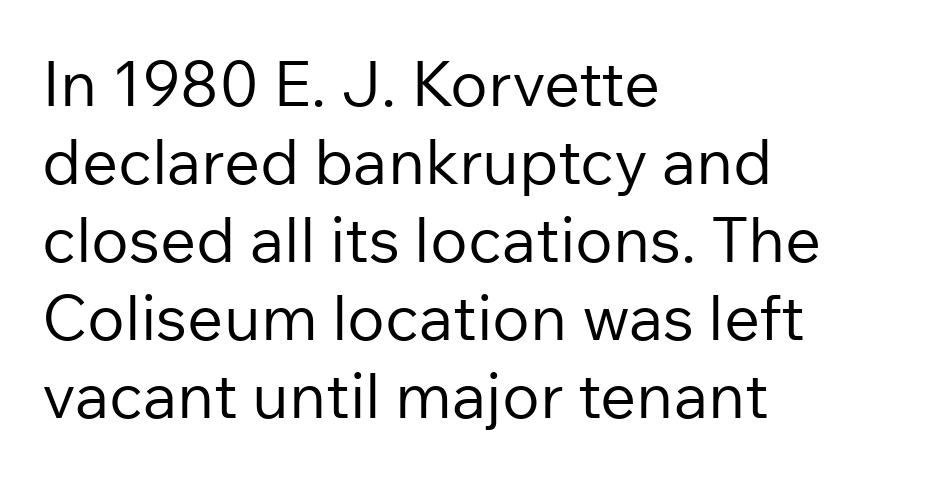
The image shows 63 px regular-weight sans-serif type, upright; set left-aligned, line spacing 1.24x, normal letter spacing, not underlined; low stroke contrast and a medium x-height.
